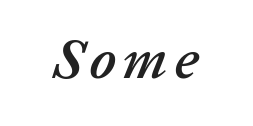
The image shows 57 px text type, italic (leaning right); set not underlined; low stroke contrast and a medium x-height.
